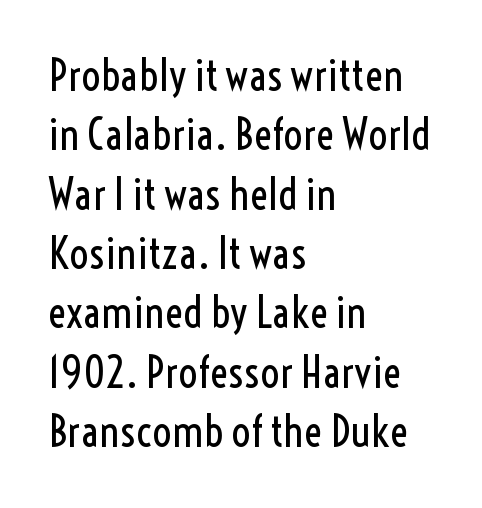
{"serif": "no", "italic": "no", "bold": "no", "weight": "regular", "width": "condensed", "x_height": "medium", "monospaced": "no", "underline": "no", "align": "left", "line_spacing": "normal", "line_spacing_ratio": 1.38, "letter_spacing": "normal", "letter_spacing_em": 0.0, "glyph_px": 43}
